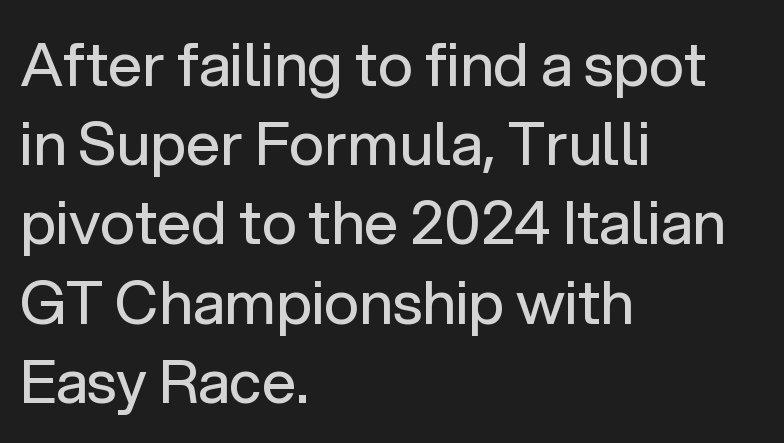
{"serif": "no", "italic": "no", "bold": "no", "weight": "regular", "width": "normal", "stroke_contrast": "low", "x_height": "medium", "monospaced": "no", "underline": "no", "align": "left", "line_spacing": "normal", "line_spacing_ratio": 1.32, "letter_spacing": "normal", "letter_spacing_em": 0.0, "glyph_px": 60}
